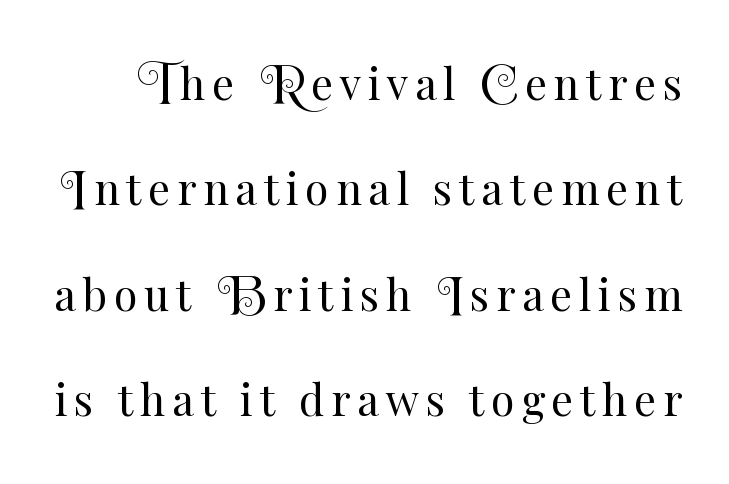
{"italic": "no", "bold": "no", "weight": "regular", "width": "normal", "stroke_contrast": "medium", "x_height": "small", "monospaced": "no", "underline": "no", "line_spacing": "loose", "line_spacing_ratio": 2.45, "glyph_px": 43}
